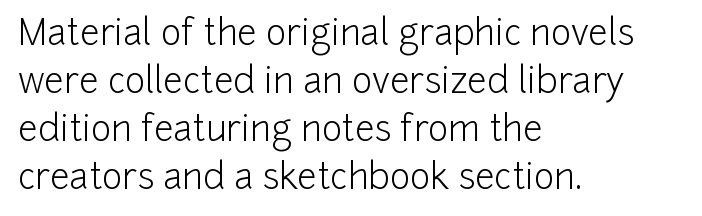
The image shows 35 px light sans-serif type, upright; set left-aligned, normal line spacing (1.37x), normal letter spacing, not underlined; low stroke contrast and a medium x-height.
